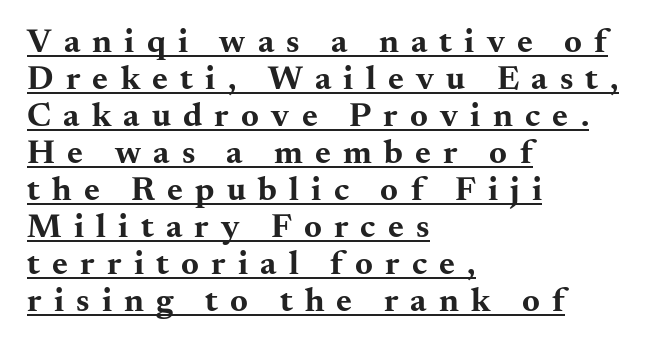
Q: Is the text bold? A: Yes.
Q: Is the text italic (slanted)? A: No, it is upright.
Q: Is the typeface a serif or a sans-serif typeface? A: Serif.
Q: Is the text underlined? A: Yes.
Q: How is the paragraph aligned? A: Left-aligned.
Q: Is the spacing between letters normal or unusually wide? A: Unusually wide.
Q: Is the spacing between lines tight, normal or loose? A: Tight.
Q: Width (condensed, normal, or wide)? A: Wide.
Q: Stroke contrast? A: Medium.
Q: x-height? A: Small.
Q: Monospaced? A: No.
